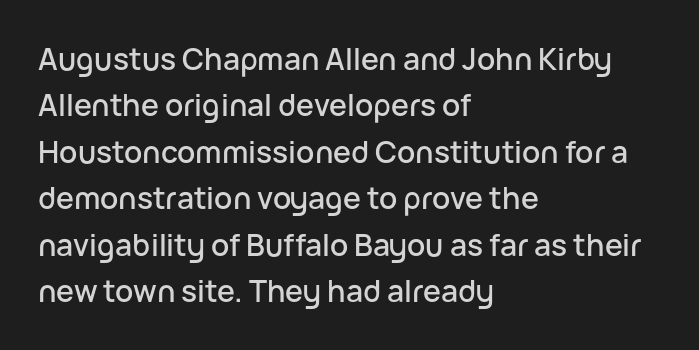
{"serif": "no", "italic": "no", "width": "normal", "stroke_contrast": "low", "x_height": "medium", "monospaced": "no", "underline": "no", "align": "left", "line_spacing": "normal", "line_spacing_ratio": 1.55, "letter_spacing": "normal", "letter_spacing_em": 0.0, "glyph_px": 30}
